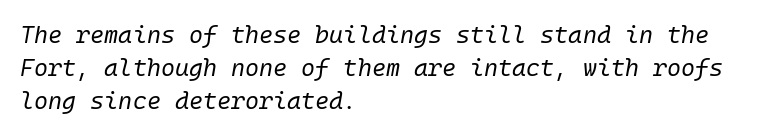
Is there much room between lines? A standard amount, neither cramped nor airy. The paragraph has a hard left edge and a soft right edge. Glyph-to-glyph distance matches everyday printed text. Compared with a typical body face, this is equally light or lighter still. Check the space under the baseline: it is left empty.
